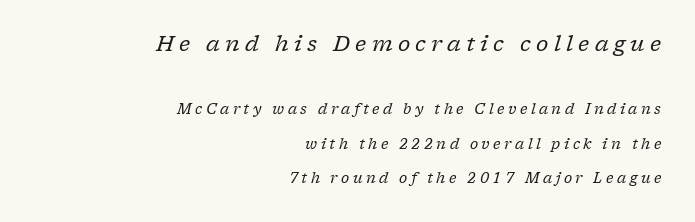
Q: Is the text bold? A: No.
Q: Is the text italic (slanted)? A: Yes, it leans right by about 17 degrees.
Q: Is the text underlined? A: No.
Q: How is the paragraph aligned? A: Right-aligned.
Q: Is the spacing between letters normal or unusually wide? A: Unusually wide.
Q: Is the spacing between lines tight, normal or loose? A: Loose.
Q: Which block of text is set in a larger size, the first (top) or the second (bottom)? A: The first (top) one.
